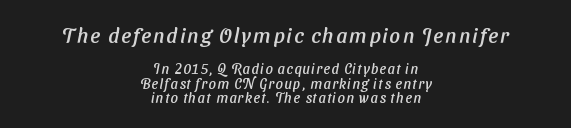
{"underline": "no", "align": "center", "line_spacing": "tight", "line_spacing_ratio": 1.03, "larger_block": "first", "size_ratio": 1.5, "glyph_px": 21}
